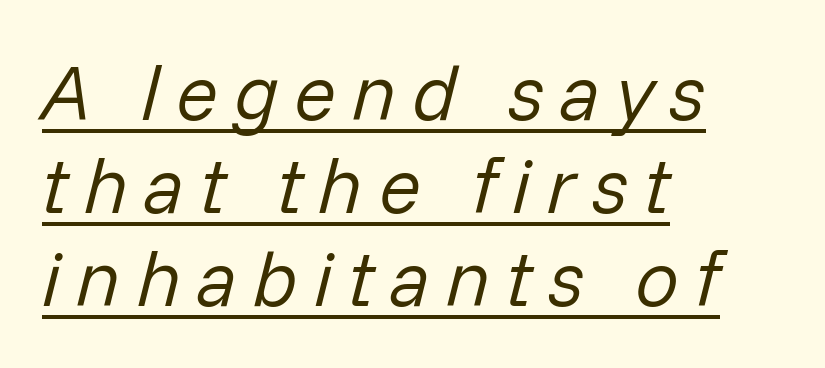
{"italic": "yes", "lean": "right", "slant_degrees": 14, "bold": "no", "weight": "regular", "width": "normal", "stroke_contrast": "low", "x_height": "medium", "monospaced": "no", "underline": "yes", "align": "left", "line_spacing_ratio": 1.19, "letter_spacing": "wide", "letter_spacing_em": 0.2, "glyph_px": 78}
